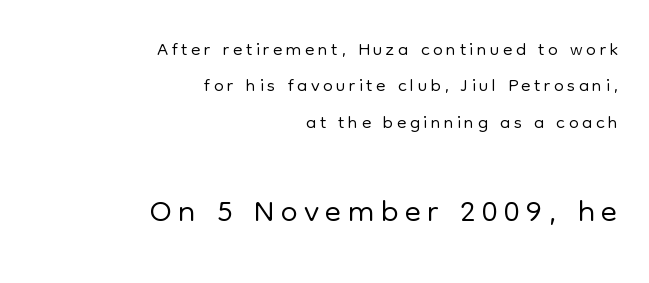
Q: Is the text bold? A: No.
Q: Is the text italic (slanted)? A: No, it is upright.
Q: Is the typeface a serif or a sans-serif typeface? A: Sans-serif.
Q: Is the text underlined? A: No.
Q: How is the paragraph aligned? A: Right-aligned.
Q: Is the spacing between lines tight, normal or loose? A: Normal.
Q: Which block of text is set in a larger size, the first (top) or the second (bottom)? A: The second (bottom) one.
Q: Width (condensed, normal, or wide)? A: Normal.
Q: Stroke contrast? A: Low.
Q: x-height? A: Medium.
Q: Monospaced? A: No.
